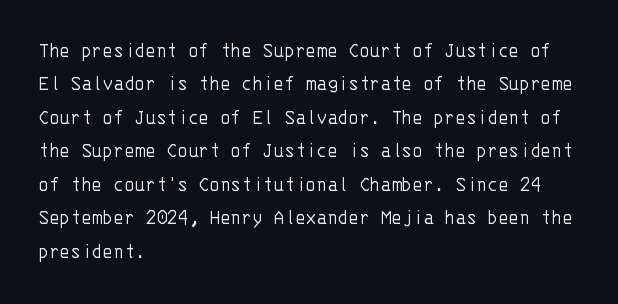
The image shows 22 px text type, upright; set left-aligned, normal line spacing (1.52x), normal letter spacing, not underlined.
